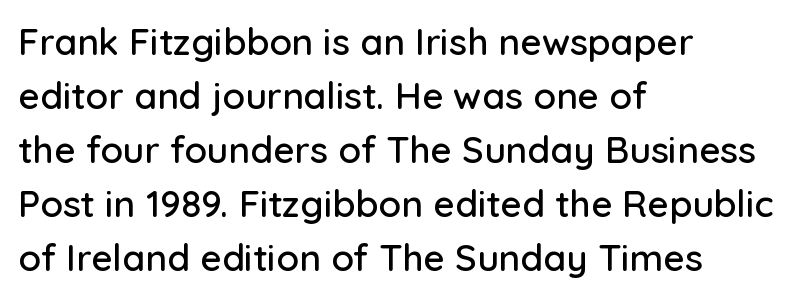
These lines are composed in type without serifs. Decoration check: the copy has no underline. Which margin do the lines hug? The left one — the right edge is uneven. Characters remain perfectly vertical along every line.
